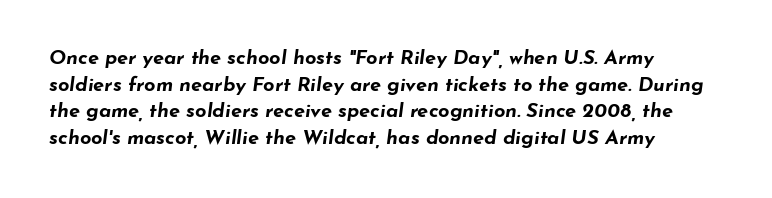
The zone under the glyphs is completely vacant. Regular leading. Every character sits at an angle, as italics do. Reading down the block, your eye returns to a fixed left position each line. This rendering leaves character spacing at its baseline value.
